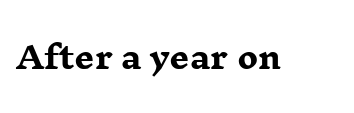
Compared with typical body copy, the letter spacing here is the same. Note the varied advance widths — an 'i' is clearly narrower than an 'm'. Is this a sans? No — the strokes have serifs. Bare-footed words on every line.
